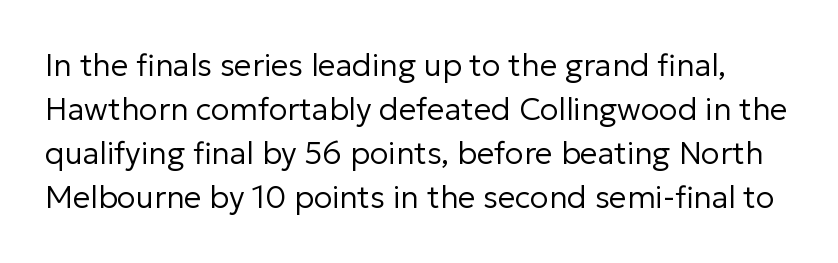
{"serif": "no", "italic": "no", "bold": "no", "weight": "regular", "width": "normal", "stroke_contrast": "low", "x_height": "medium", "monospaced": "no", "underline": "no", "line_spacing": "normal", "line_spacing_ratio": 1.42, "letter_spacing": "normal", "letter_spacing_em": 0.0, "glyph_px": 31}
